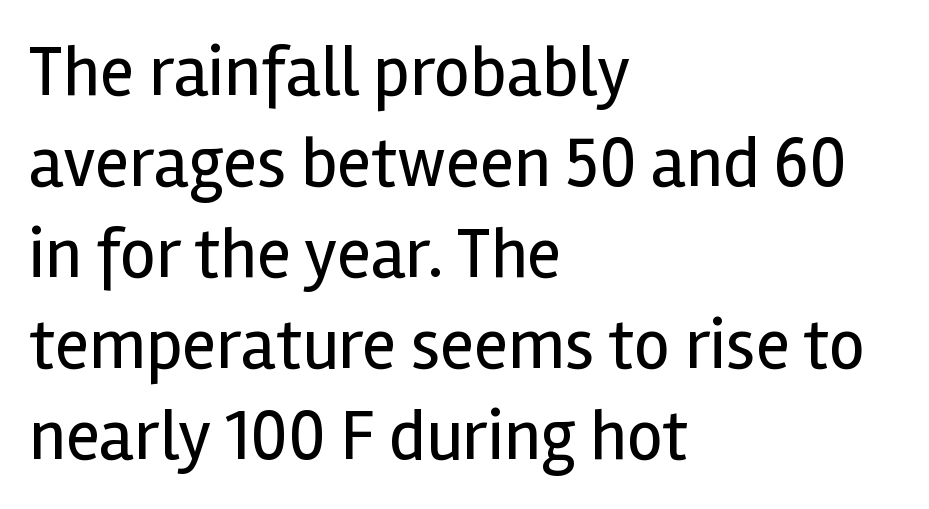
Q: Is the text bold? A: No.
Q: Is the text italic (slanted)? A: No, it is upright.
Q: Is the typeface a serif or a sans-serif typeface? A: Sans-serif.
Q: Is the text underlined? A: No.
Q: How is the paragraph aligned? A: Left-aligned.
Q: Is the spacing between letters normal or unusually wide? A: Normal.
Q: Is the spacing between lines tight, normal or loose? A: Normal.
Q: Width (condensed, normal, or wide)? A: Normal.
Q: x-height? A: Medium.
Q: Monospaced? A: No.
